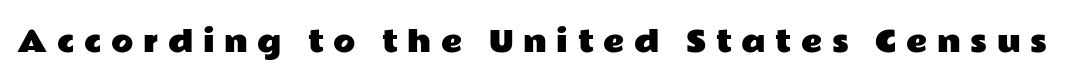
Q: Is the text italic (slanted)? A: No, it is upright.
Q: Is the typeface a serif or a sans-serif typeface? A: Sans-serif.
Q: Is the text underlined? A: No.
Q: Is the spacing between letters normal or unusually wide? A: Unusually wide.
Q: Width (condensed, normal, or wide)? A: Wide.
Q: Stroke contrast? A: Low.
Q: x-height? A: Medium.
Q: Monospaced? A: No.
